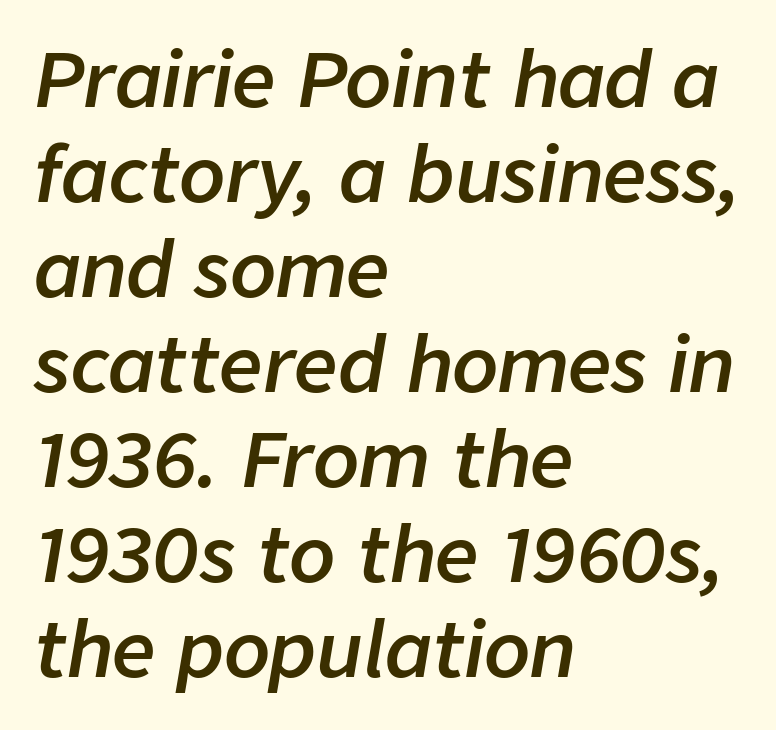
Q: Is the text bold? A: Semi-bold.
Q: Is the text italic (slanted)? A: Yes, it leans right by about 9 degrees.
Q: Is the text underlined? A: No.
Q: How is the paragraph aligned? A: Left-aligned.
Q: Is the spacing between letters normal or unusually wide? A: Normal.
Q: Is the spacing between lines tight, normal or loose? A: Normal.
Q: Width (condensed, normal, or wide)? A: Normal.
Q: Stroke contrast? A: Low.
Q: x-height? A: Medium.
Q: Monospaced? A: No.
